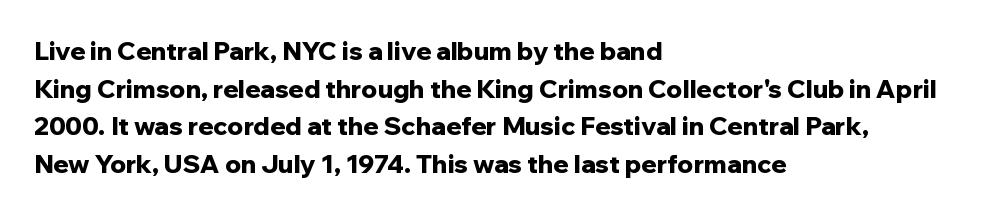
Students, note that the glyphs here touch the page at normal intervals. The vertical gap from one line to the next is medium. The lettering stays uniformly vertical, giving the passage a roman look. The lines are quadded left. Heft: maximum for text — a bold. Type without underlining.
